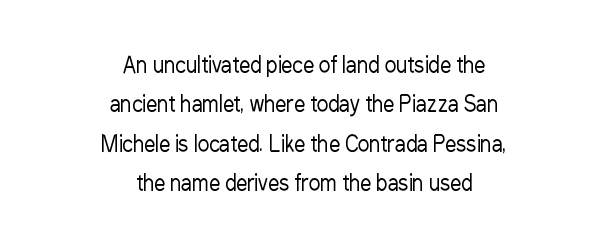
Q: Is the text bold? A: No.
Q: Is the text italic (slanted)? A: No, it is upright.
Q: Is the text underlined? A: No.
Q: How is the paragraph aligned? A: Centered.
Q: Is the spacing between letters normal or unusually wide? A: Normal.
